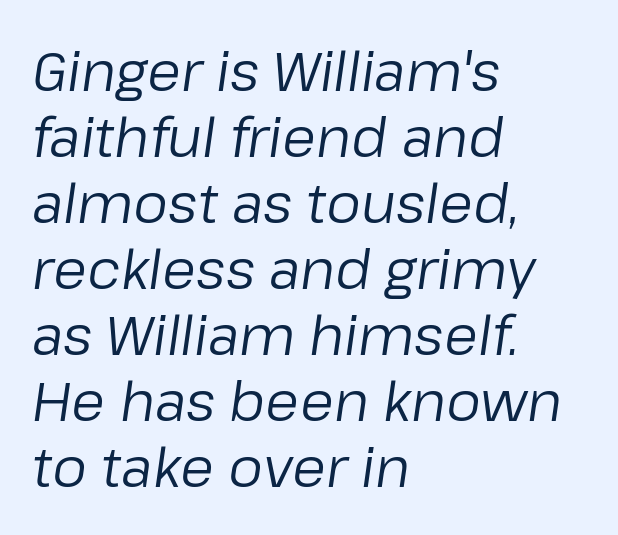
The image shows 55 px regular-weight type, italic (leaning right); set left-aligned, line spacing 1.2x, normal letter spacing, not underlined; low stroke contrast and a medium x-height.
